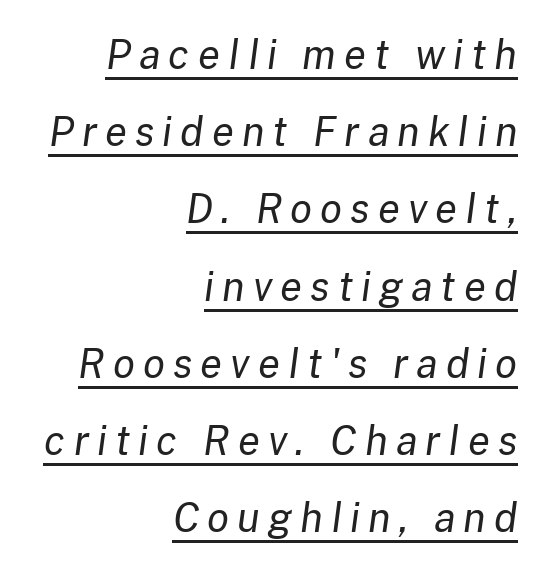
Q: Is the text bold? A: No.
Q: Is the text italic (slanted)? A: Yes, it leans right by about 8 degrees.
Q: Is the text underlined? A: Yes.
Q: How is the paragraph aligned? A: Right-aligned.
Q: Is the spacing between letters normal or unusually wide? A: Unusually wide.
Q: Is the spacing between lines tight, normal or loose? A: Loose.
Q: Width (condensed, normal, or wide)? A: Normal.
Q: Stroke contrast? A: Low.
Q: x-height? A: Medium.
Q: Monospaced? A: No.
